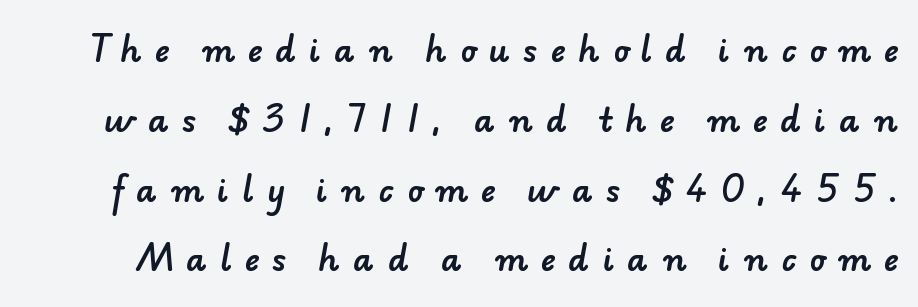
Q: Is the typeface a serif or a sans-serif typeface? A: Sans-serif.
Q: Is the text underlined? A: No.
Q: Is the spacing between letters normal or unusually wide? A: Unusually wide.
Q: Is the spacing between lines tight, normal or loose? A: Loose.
Q: Width (condensed, normal, or wide)? A: Normal.
Q: Stroke contrast? A: Low.
Q: x-height? A: Small.
Q: Monospaced? A: No.
